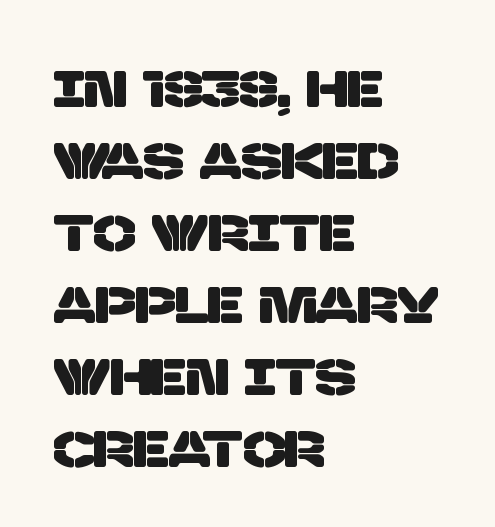
{"serif": "no", "width": "normal", "stroke_contrast": "low", "x_height": "large", "monospaced": "no", "underline": "no", "align": "left", "line_spacing": "normal", "line_spacing_ratio": 1.44, "letter_spacing": "normal", "letter_spacing_em": 0.0, "glyph_px": 50}
